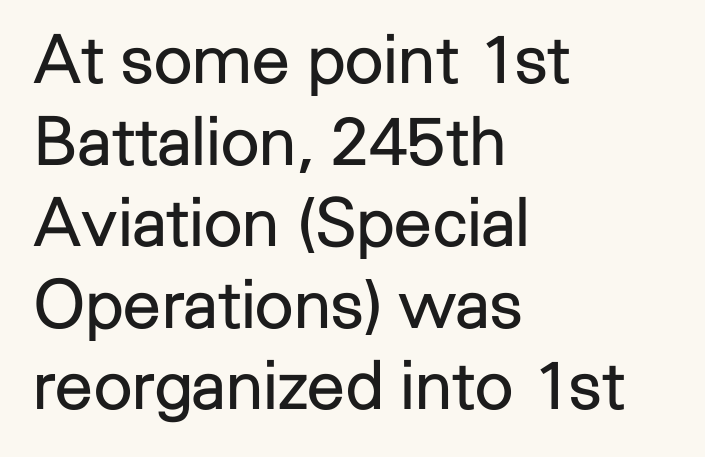
Q: Is the text bold? A: No.
Q: Is the text italic (slanted)? A: No, it is upright.
Q: Is the typeface a serif or a sans-serif typeface? A: Sans-serif.
Q: Is the text underlined? A: No.
Q: How is the paragraph aligned? A: Left-aligned.
Q: Is the spacing between letters normal or unusually wide? A: Normal.
Q: Width (condensed, normal, or wide)? A: Normal.
Q: Stroke contrast? A: Low.
Q: x-height? A: Medium.
Q: Monospaced? A: No.
